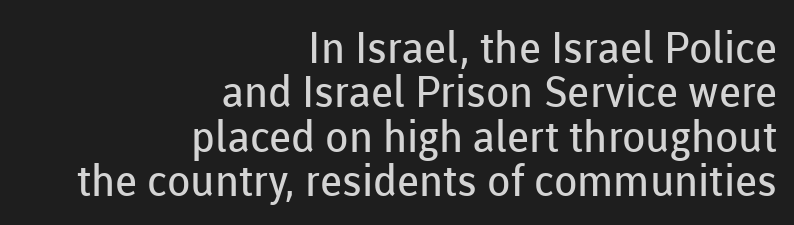
Character widths vary here, with narrow letters taking less room than wide ones. Reading down the block, your eye finds every line finishing at a fixed right position. Regarding leading, the lines here are crowded together. Do the letters lean? They stand straight. The glyphs are unaccompanied by any horizontal stroke below them.
